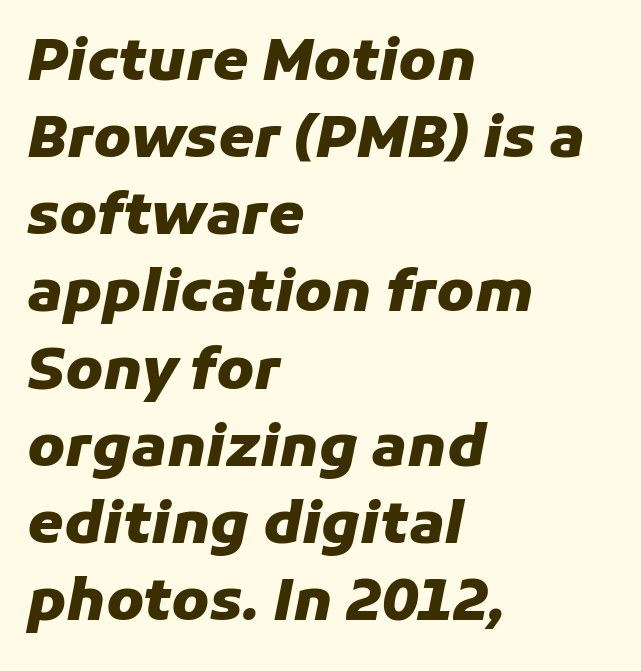
{"italic": "yes", "lean": "right", "slant_degrees": 11, "bold": "yes", "weight": "heavy", "width": "normal", "stroke_contrast": "low", "x_height": "medium", "monospaced": "no", "underline": "no", "align": "left", "line_spacing": "normal", "line_spacing_ratio": 1.33, "letter_spacing": "normal", "letter_spacing_em": 0.0, "glyph_px": 58}
